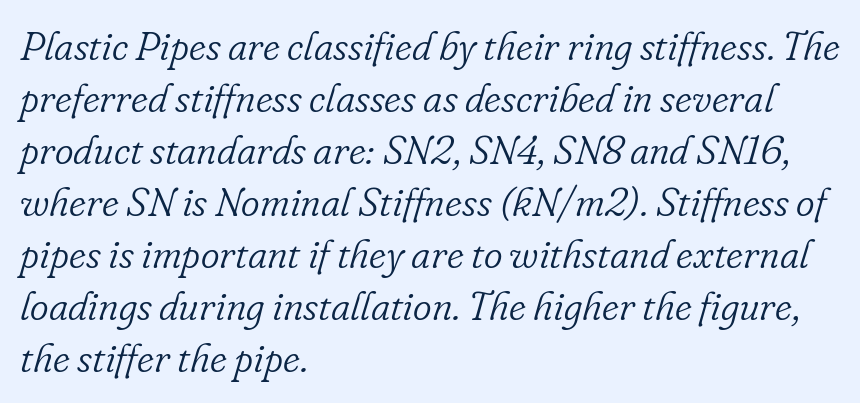
Q: Is the text bold? A: No.
Q: Is the text italic (slanted)? A: Yes, it leans right by about 16 degrees.
Q: Is the typeface a serif or a sans-serif typeface? A: Serif.
Q: Is the text underlined? A: No.
Q: How is the paragraph aligned? A: Left-aligned.
Q: Is the spacing between letters normal or unusually wide? A: Normal.
Q: Is the spacing between lines tight, normal or loose? A: Normal.
Q: Width (condensed, normal, or wide)? A: Normal.
Q: Stroke contrast? A: Low.
Q: x-height? A: Small.
Q: Monospaced? A: No.
